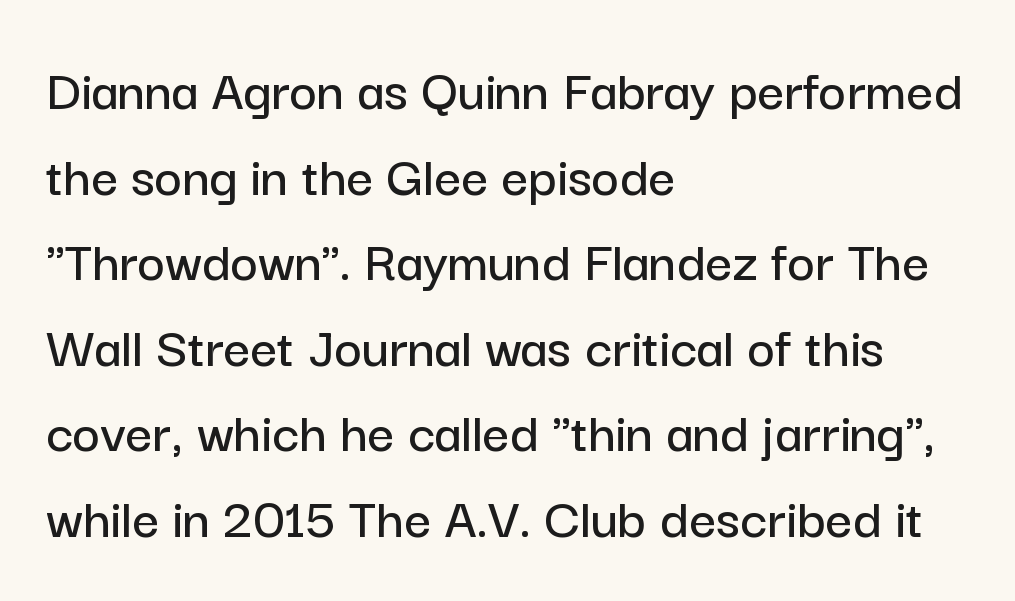
The image shows 59 px sans-serif type, upright; set left-aligned, normal line spacing (1.45x), normal letter spacing, not underlined; low stroke contrast and a medium x-height.
